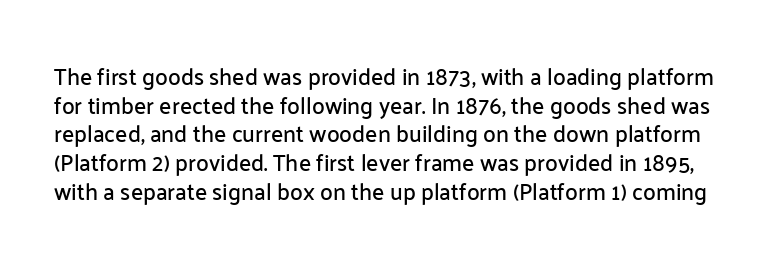
Q: Is the text italic (slanted)? A: No, it is upright.
Q: Is the text underlined? A: No.
Q: Is the spacing between letters normal or unusually wide? A: Normal.
Q: Is the spacing between lines tight, normal or loose? A: Normal.
